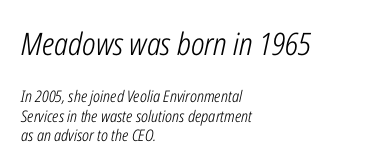
A classic flush-left, rag-right setting is used for this passage. Letter spacing: default. Bare-footed words on every line. Size hierarchy here favors the leading block over the trailing one. Does the lettering tilt? It does — this is italic.
